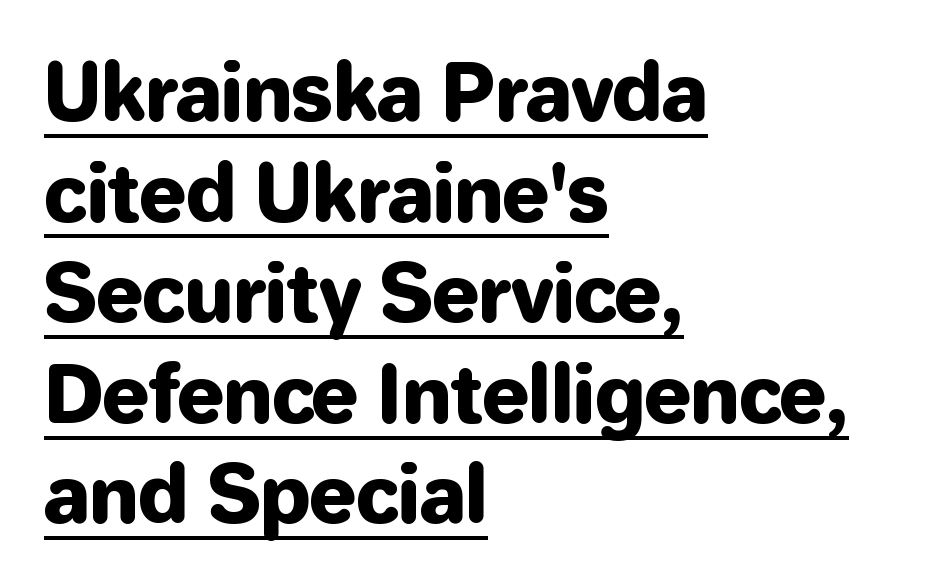
You could not count columns in this text — the font is proportionally spaced. The passage shown has conventional tracking throughout. Examine the stroke ends and you'll find no serifs. The lines sit at an ordinary, default distance from one another. In designer terms, the underline attribute is active on this setting.
